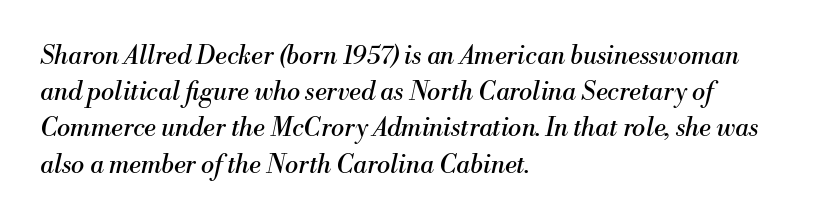
The image shows 25 px text type, italic (leaning right); set left-aligned, normal line spacing (1.45x), normal letter spacing, not underlined.
